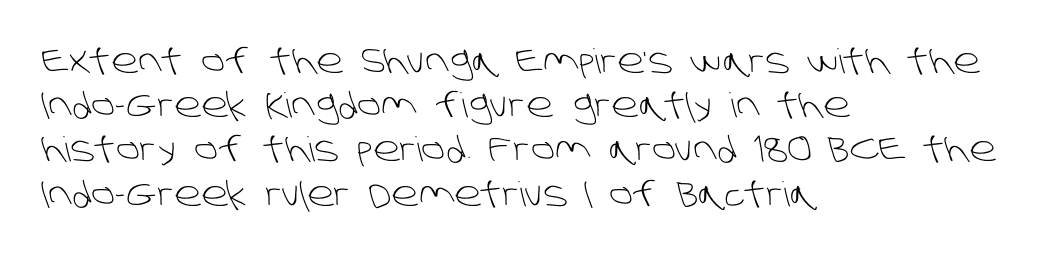
The image shows 34 px light sans-serif type; set left-aligned, normal line spacing (1.3x), normal letter spacing, not underlined; low stroke contrast and a large x-height.
